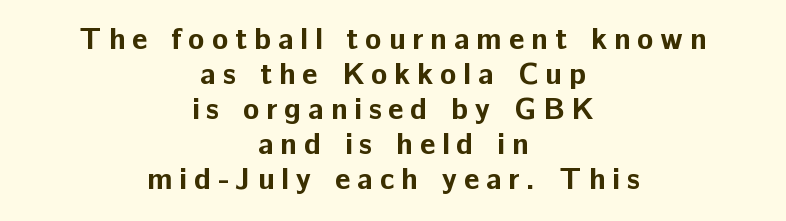
The rendering uses natural spacing where letterforms have individual widths. Between one letter and the next there's a generous, obvious gap. Plain, unruled lines of type. These lines were composed using upright roman letters.
